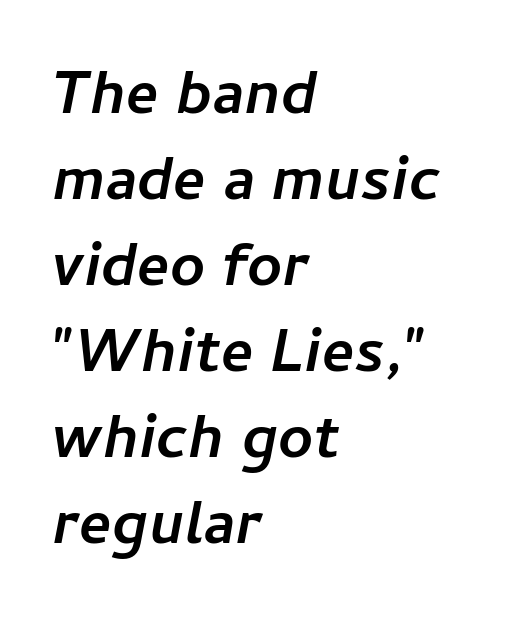
Q: Is the text bold? A: Yes.
Q: Is the text italic (slanted)? A: Yes, it leans right by about 11 degrees.
Q: Is the text underlined? A: No.
Q: How is the paragraph aligned? A: Left-aligned.
Q: Is the spacing between letters normal or unusually wide? A: Normal.
Q: Is the spacing between lines tight, normal or loose? A: Normal.
Q: Width (condensed, normal, or wide)? A: Normal.
Q: Stroke contrast? A: Low.
Q: x-height? A: Medium.
Q: Monospaced? A: No.
